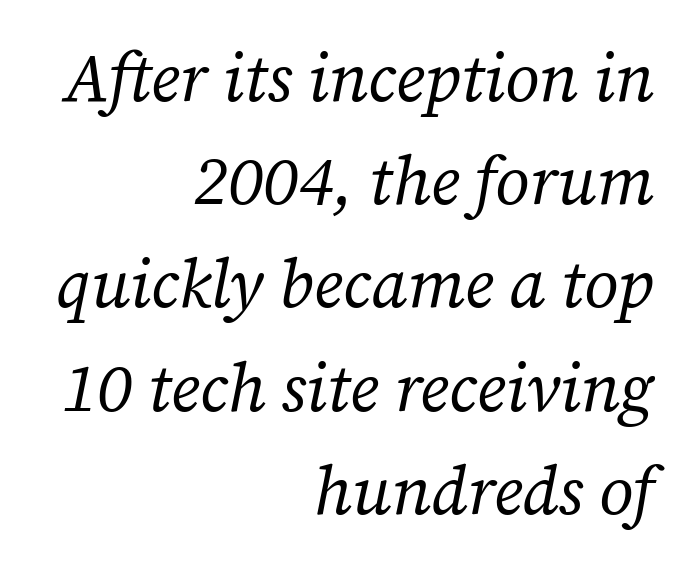
{"serif": "yes", "italic": "yes", "lean": "right", "slant_degrees": 12, "bold": "no", "weight": "regular", "width": "normal", "stroke_contrast": "low", "x_height": "medium", "monospaced": "no", "underline": "no", "align": "right", "line_spacing": "normal", "line_spacing_ratio": 1.54, "letter_spacing": "normal", "letter_spacing_em": 0.0, "glyph_px": 67}
